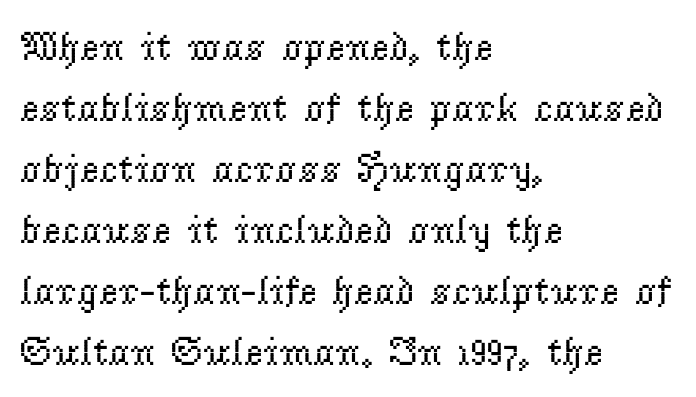
Do the characters align in a grid? No, the font is proportional. The foot of each line stays bare and open. In terms of letterform style, serifs are clearly present. Honestly, the letter spacing is just normal — you wouldn't notice it.
